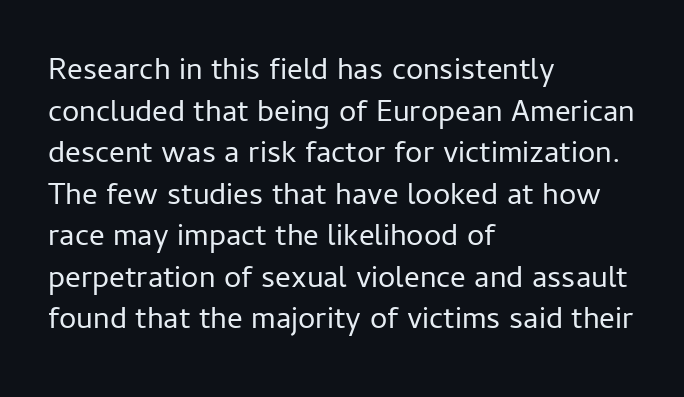
Here the glyphs are tracked normally, forming tight word shapes. Successive baselines arrive at the customary interval. The rendering uses natural spacing where letterforms have individual widths. Reading down the block, your eye returns to a fixed left position each line.
